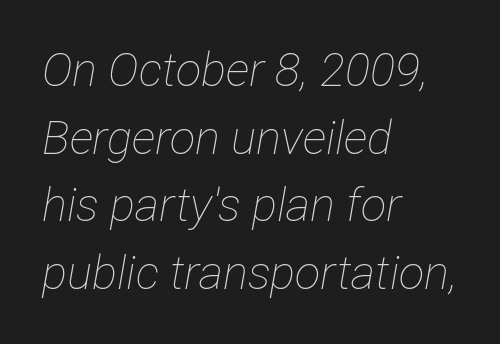
The image shows 47 px thin, condensed type, italic (leaning right); set left-aligned, normal line spacing (1.44x), normal letter spacing, not underlined; low stroke contrast and a medium x-height.
